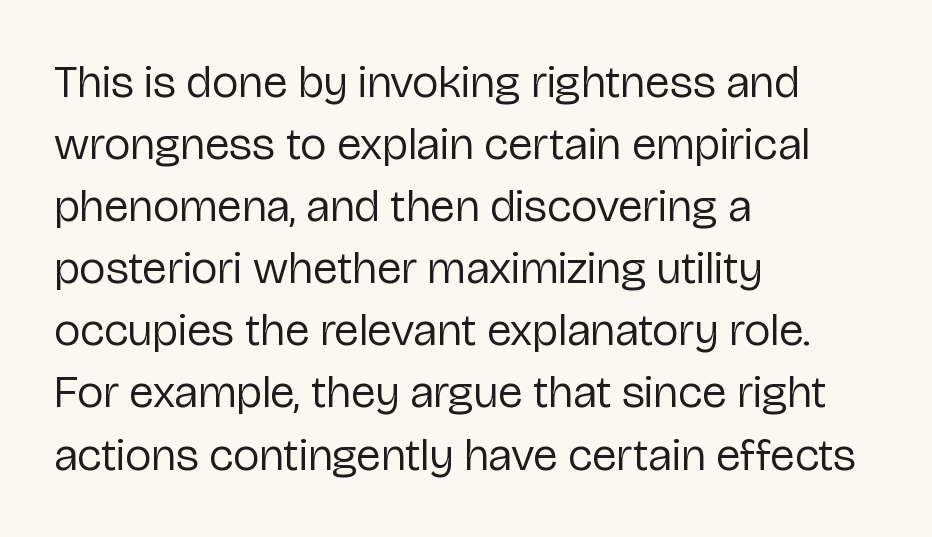
The image shows 46 px regular-weight sans-serif type, upright; set left-aligned, normal line spacing (1.35x), normal letter spacing, not underlined; low stroke contrast and a medium x-height.
